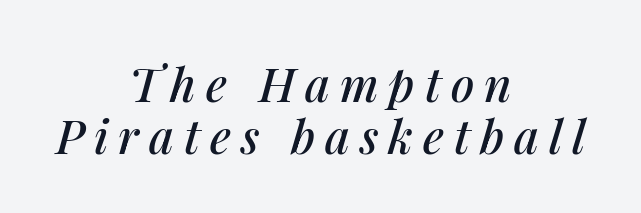
Q: Is the text italic (slanted)? A: Yes, it leans right by about 14 degrees.
Q: Is the text underlined? A: No.
Q: How is the paragraph aligned? A: Centered.
Q: Is the spacing between letters normal or unusually wide? A: Unusually wide.
Q: Is the spacing between lines tight, normal or loose? A: Tight.
Q: Width (condensed, normal, or wide)? A: Normal.
Q: Stroke contrast? A: Medium.
Q: x-height? A: Medium.
Q: Monospaced? A: No.
